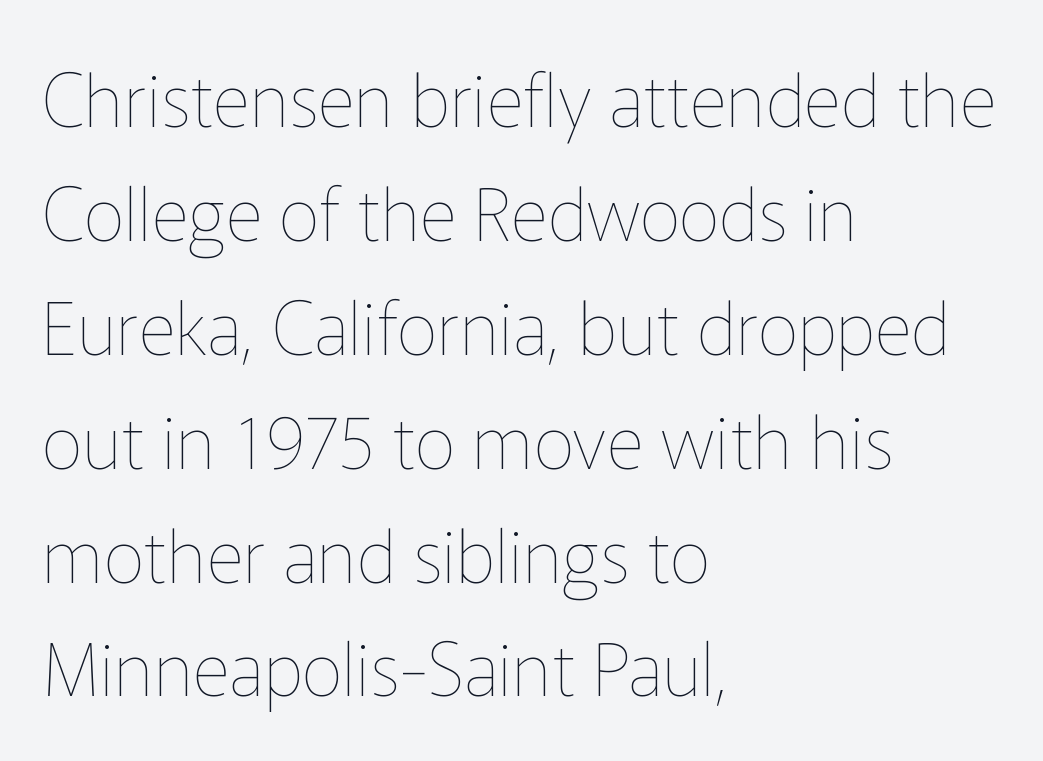
{"italic": "no", "bold": "no", "weight": "thin", "width": "normal", "stroke_contrast": "low", "x_height": "medium", "monospaced": "no", "underline": "no", "align": "left", "line_spacing": "normal", "line_spacing_ratio": 1.56, "letter_spacing": "normal", "letter_spacing_em": 0.0, "glyph_px": 73}
